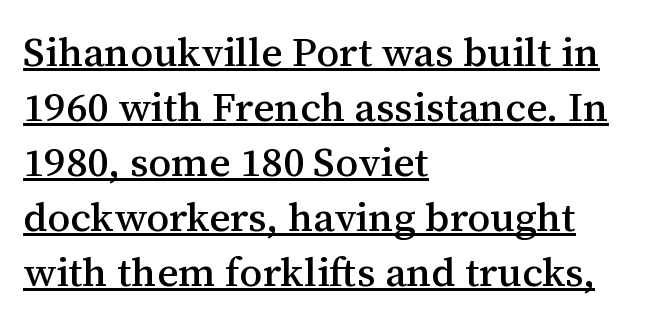
Horizontal bands of white between lines are of average thickness. The setting favours the left margin, as ordinary paragraphs usually do. Stroke terminals: seriffed. The rendering uses natural spacing where letterforms have individual widths. These characters rest on top of a visible drawn line. Upright lettering throughout.
